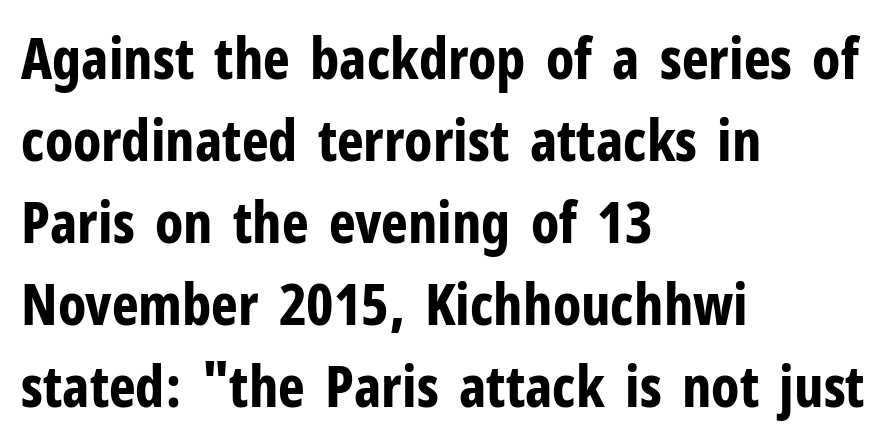
Q: Is the text bold? A: Yes.
Q: Is the text italic (slanted)? A: No, it is upright.
Q: Is the typeface a serif or a sans-serif typeface? A: Sans-serif.
Q: Is the text underlined? A: No.
Q: How is the paragraph aligned? A: Left-aligned.
Q: Is the spacing between letters normal or unusually wide? A: Normal.
Q: Is the spacing between lines tight, normal or loose? A: Normal.
Q: Width (condensed, normal, or wide)? A: Condensed.
Q: Stroke contrast? A: Low.
Q: x-height? A: Medium.
Q: Monospaced? A: No.
